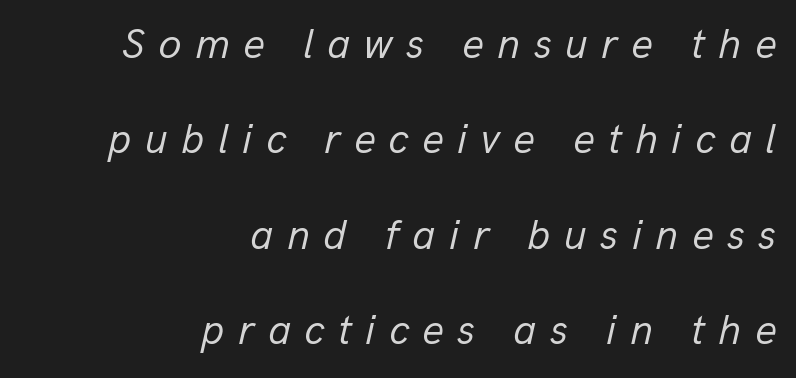
The image shows 42 px regular-weight type, italic (leaning right); set right-aligned, loose line spacing (2.27x), unusually wide letter spacing (+0.32 em), not underlined; low stroke contrast and a medium x-height.
